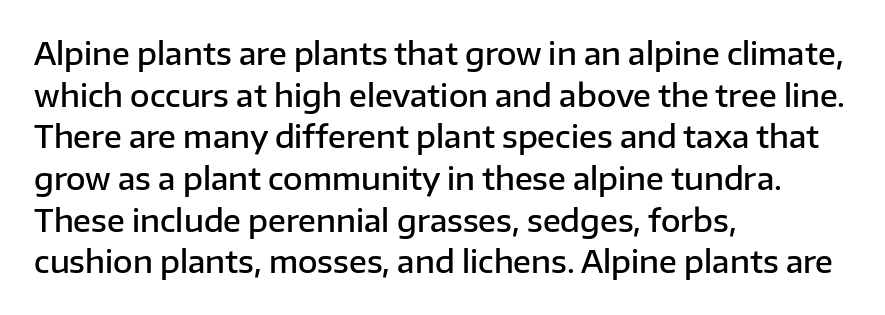
Look at the bottom of the vertical strokes: they stop flat, with no serifs. Summary of vertical rhythm: regular, with standard interline spacing. The axis of the letterforms is exactly vertical. Note the varied advance widths — an 'i' is clearly narrower than an 'm'.
